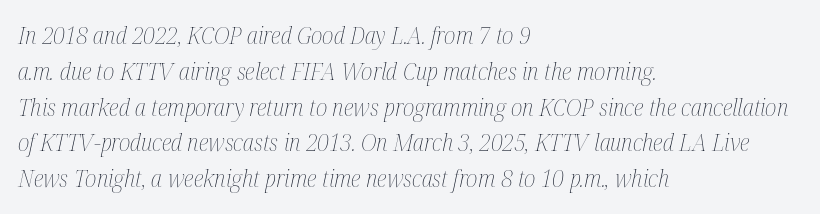
{"italic": "yes", "lean": "right", "slant_degrees": 12, "bold": "no", "underline": "no", "align": "left", "line_spacing": "normal", "line_spacing_ratio": 1.49, "letter_spacing": "normal", "letter_spacing_em": 0.0, "glyph_px": 24}
